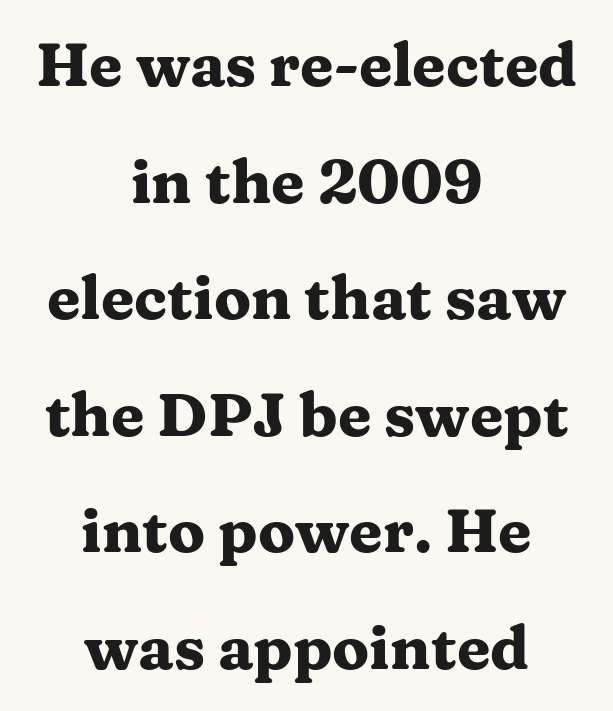
{"serif": "yes", "italic": "no", "bold": "yes", "weight": "heavy", "width": "wide", "stroke_contrast": "medium", "x_height": "medium", "monospaced": "no", "underline": "no", "align": "center", "line_spacing": "loose", "line_spacing_ratio": 1.91, "letter_spacing": "normal", "letter_spacing_em": 0.0, "glyph_px": 61}
